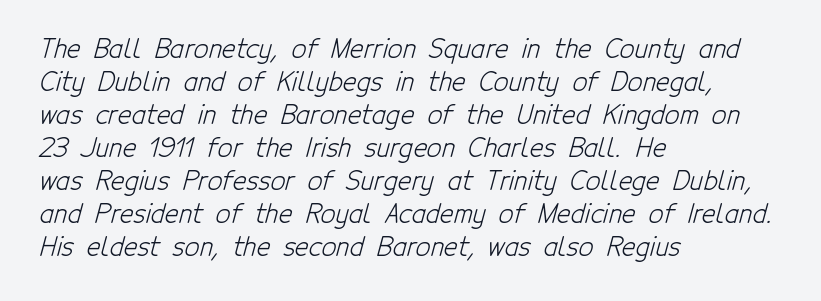
The face looks like a standard text weight, possibly lighter. The typesetter chose a ragged-right arrangement here. Anything drawn beneath the words? Only blank space. The passage shown stacks its lines at a standard gap.
